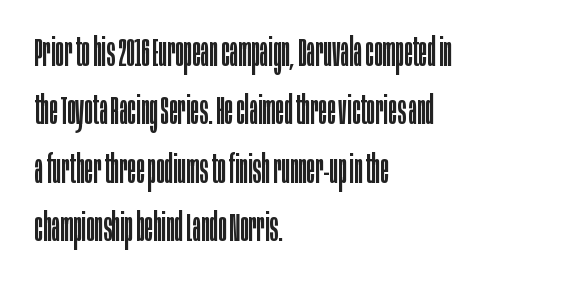
Q: Is the text bold? A: No.
Q: Is the text italic (slanted)? A: No, it is upright.
Q: Is the typeface a serif or a sans-serif typeface? A: Sans-serif.
Q: Is the text underlined? A: No.
Q: How is the paragraph aligned? A: Left-aligned.
Q: Is the spacing between letters normal or unusually wide? A: Normal.
Q: Is the spacing between lines tight, normal or loose? A: Normal.
Q: Width (condensed, normal, or wide)? A: Condensed.
Q: Stroke contrast? A: Low.
Q: x-height? A: Large.
Q: Monospaced? A: No.
